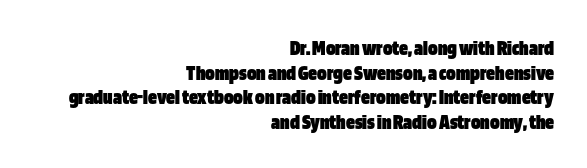
Typographic density is high because the face is bold. A flush-right, rag-left setting is used for this passage. Nothing unusual about the tracking: characters are spaced as the font intends. The space between consecutive lines is stingy.
